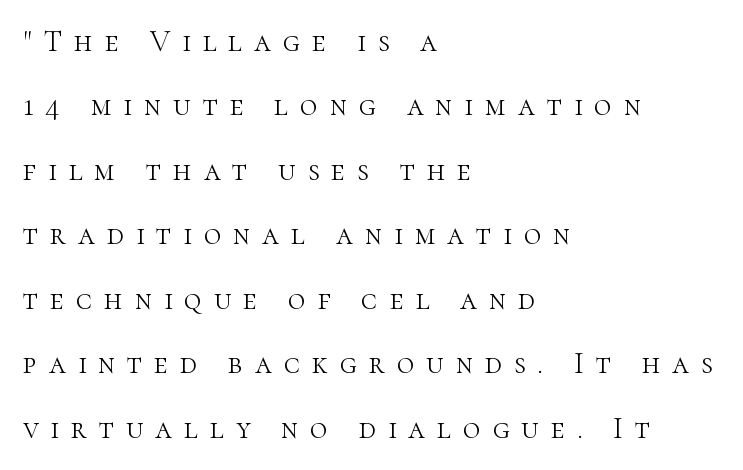
{"serif": "yes", "italic": "no", "bold": "no", "weight": "light", "width": "normal", "stroke_contrast": "high", "x_height": "medium", "monospaced": "no", "underline": "no", "align": "left", "line_spacing": "loose", "line_spacing_ratio": 2.15, "letter_spacing": "wide", "letter_spacing_em": 0.4, "glyph_px": 30}
